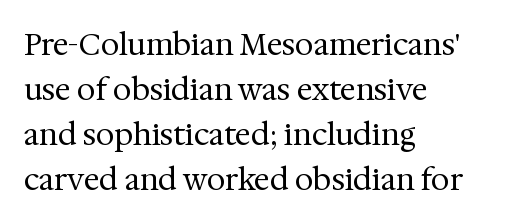
Q: Is the text bold? A: No.
Q: Is the text italic (slanted)? A: No, it is upright.
Q: Is the typeface a serif or a sans-serif typeface? A: Serif.
Q: Is the text underlined? A: No.
Q: How is the paragraph aligned? A: Left-aligned.
Q: Is the spacing between letters normal or unusually wide? A: Normal.
Q: Is the spacing between lines tight, normal or loose? A: Normal.
Q: Width (condensed, normal, or wide)? A: Normal.
Q: Stroke contrast? A: Medium.
Q: x-height? A: Medium.
Q: Monospaced? A: No.
